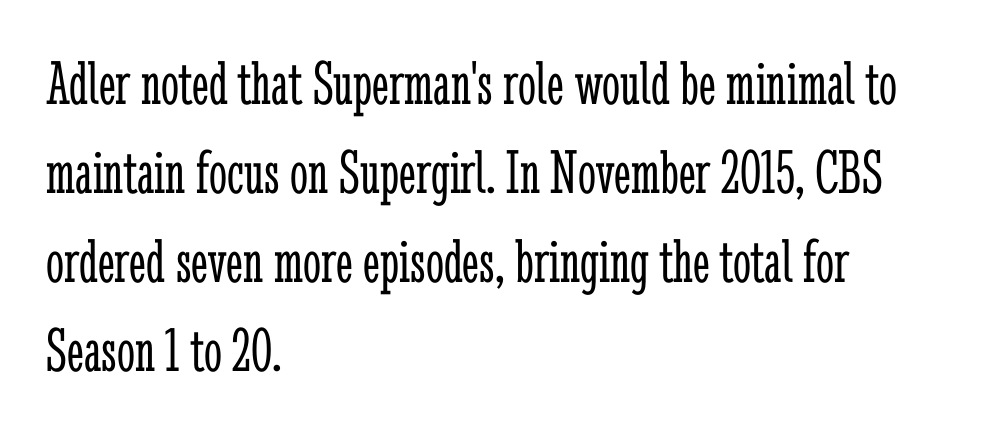
Q: Is the text bold? A: No.
Q: Is the text italic (slanted)? A: No, it is upright.
Q: Is the typeface a serif or a sans-serif typeface? A: Serif.
Q: Is the text underlined? A: No.
Q: How is the paragraph aligned? A: Left-aligned.
Q: Is the spacing between letters normal or unusually wide? A: Normal.
Q: Is the spacing between lines tight, normal or loose? A: Normal.
Q: Width (condensed, normal, or wide)? A: Condensed.
Q: Stroke contrast? A: Low.
Q: x-height? A: Medium.
Q: Monospaced? A: No.
